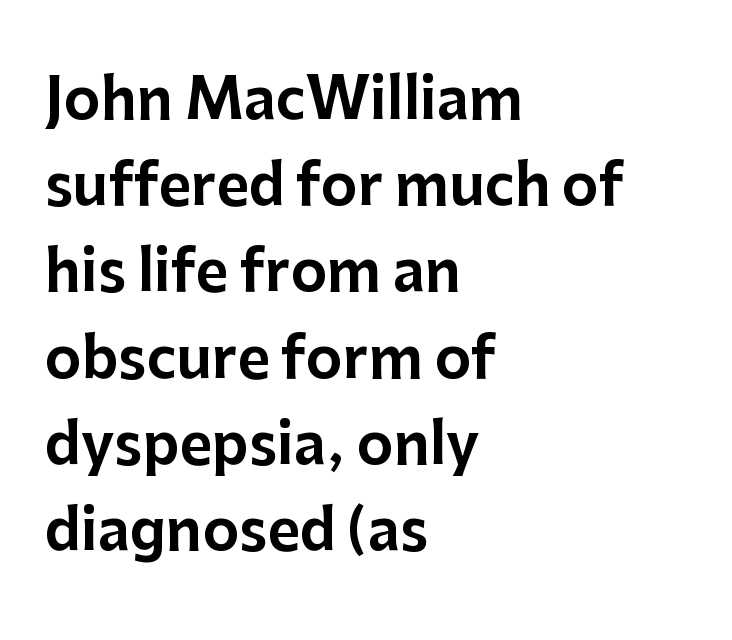
Q: Is the text italic (slanted)? A: No, it is upright.
Q: Is the typeface a serif or a sans-serif typeface? A: Sans-serif.
Q: Is the text underlined? A: No.
Q: How is the paragraph aligned? A: Left-aligned.
Q: Is the spacing between letters normal or unusually wide? A: Normal.
Q: Is the spacing between lines tight, normal or loose? A: Normal.
Q: Width (condensed, normal, or wide)? A: Normal.
Q: Stroke contrast? A: Low.
Q: x-height? A: Medium.
Q: Monospaced? A: No.
